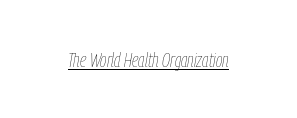
Q: Is the text bold? A: No.
Q: Is the text italic (slanted)? A: Yes, it leans right by about 9 degrees.
Q: Is the text underlined? A: Yes.
Q: Is the spacing between letters normal or unusually wide? A: Normal.
